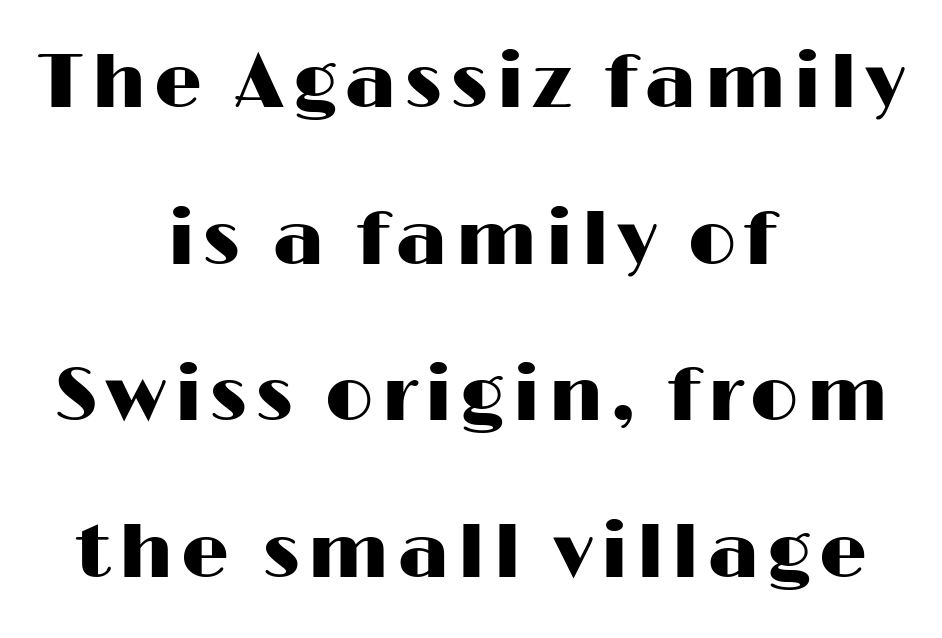
Here the designer chose a conventional face with non-uniform glyph widths. The strip under each line holds only bare page. The face used here is a sans, in the tradition of grotesques and geometrics. Posture: upright roman. Vertical spacing — loose. The whitespace from short lines is split evenly between both sides.
